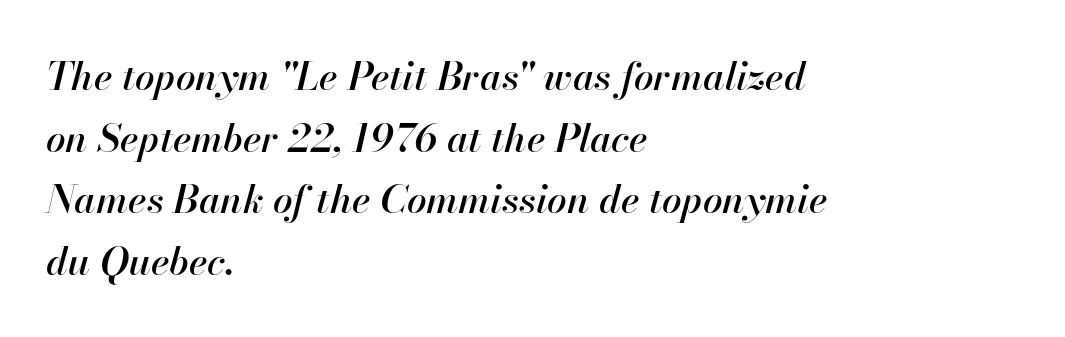
The image shows 39 px text type, italic (leaning right); set left-aligned, normal line spacing (1.58x), normal letter spacing, not underlined; high stroke contrast and a small x-height.
